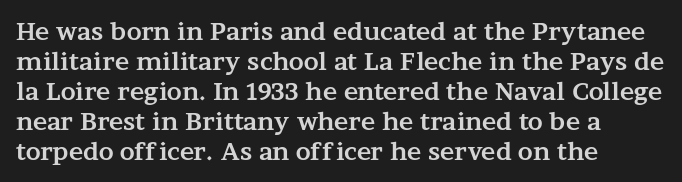
The characters look thick and weighty, a clear bold. Rows of type keep a routine distance in the vertical direction. Each word holds together tightly as a unit, with standard inter-letter gaps. Does the copy run flush right? No — it runs flush left. Beneath every word, the page is bare.
